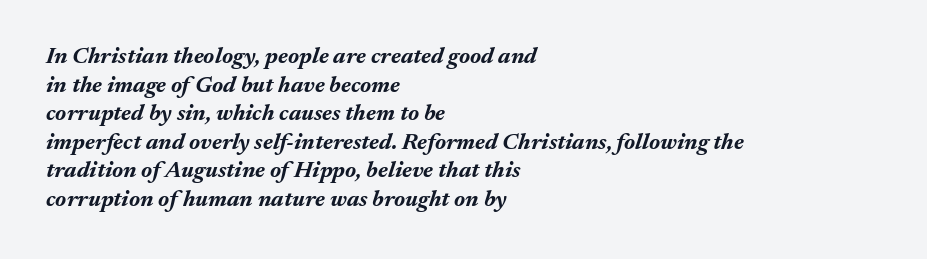
The image shows 23 px bold type, italic (leaning right); set left-aligned, line spacing 1.24x, normal letter spacing, not underlined.
